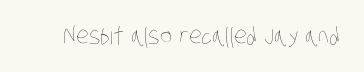
Between one letter and the next there's only the usual sliver of space. Weight: in the light-to-regular range. This rendering features lettering with no underline.
